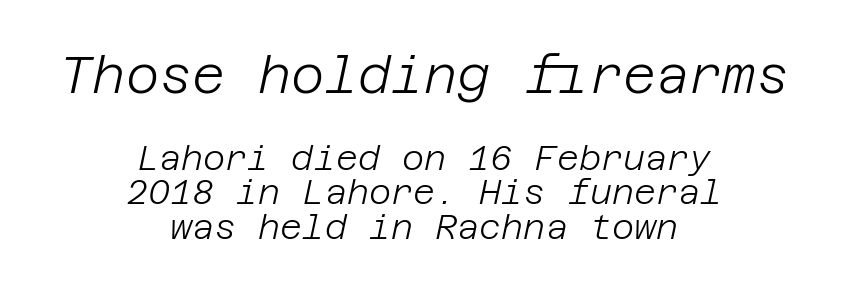
The image shows 51 px light type, italic (leaning right); set centered, tight line spacing (1.02x), normal letter spacing, not underlined; the first (top) block is 1.5x larger; low stroke contrast and a large x-height.
